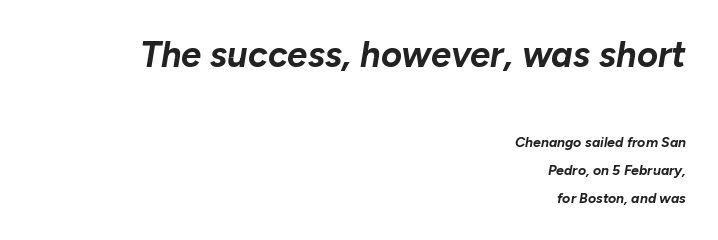
Q: Is the text bold? A: Yes.
Q: Is the text italic (slanted)? A: Yes, it leans right by about 10 degrees.
Q: Is the text underlined? A: No.
Q: How is the paragraph aligned? A: Right-aligned.
Q: Is the spacing between letters normal or unusually wide? A: Normal.
Q: Is the spacing between lines tight, normal or loose? A: Loose.
Q: Which block of text is set in a larger size, the first (top) or the second (bottom)? A: The first (top) one.
Q: Width (condensed, normal, or wide)? A: Normal.
Q: Stroke contrast? A: Low.
Q: x-height? A: Medium.
Q: Monospaced? A: No.
